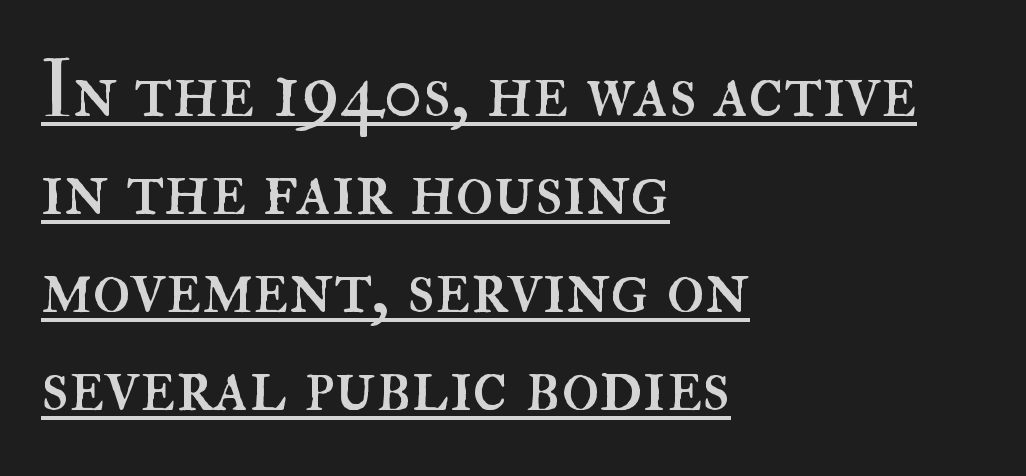
Summary of weight: not heavy and not bold. Character widths vary here, with narrow letters taking less room than wide ones. Beneath each row of characters lies a ruled line. The ragged edge is on the right, which tells us the setting is flush left. The letters sit at their default tracking, neither squeezed nor spread. Posture: straight, roman, zero tilt.
